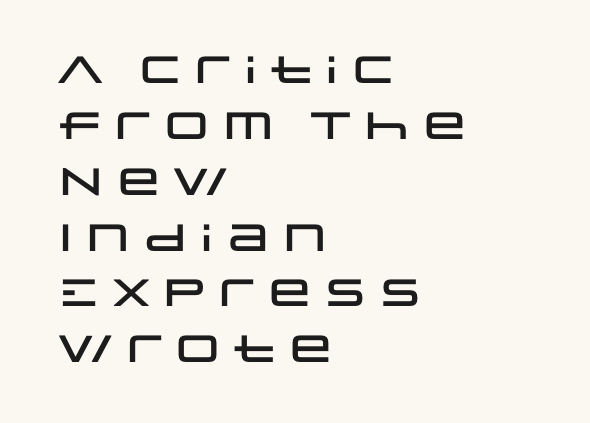
The image shows 38 px wide sans-serif type, upright; set left-aligned, normal line spacing (1.47x), normal letter spacing, not underlined; low stroke contrast and a large x-height.
